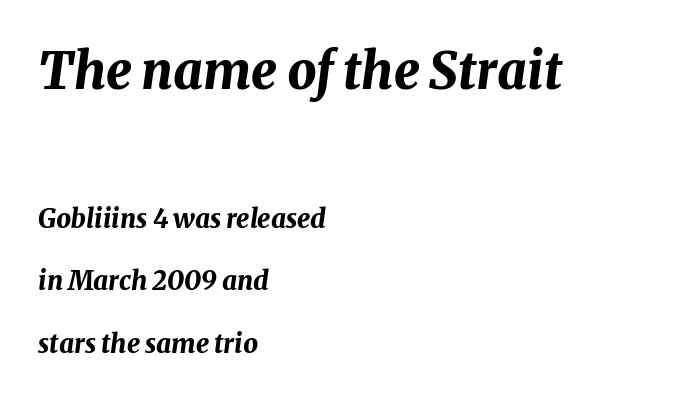
{"italic": "yes", "lean": "right", "slant_degrees": 8, "bold": "yes", "weight": "bold", "width": "normal", "stroke_contrast": "medium", "x_height": "medium", "monospaced": "no", "underline": "no", "align": "left", "line_spacing": "loose", "line_spacing_ratio": 2.41, "letter_spacing": "normal", "letter_spacing_em": 0.0, "larger_block": "first", "size_ratio": 1.96, "glyph_px": 51}
